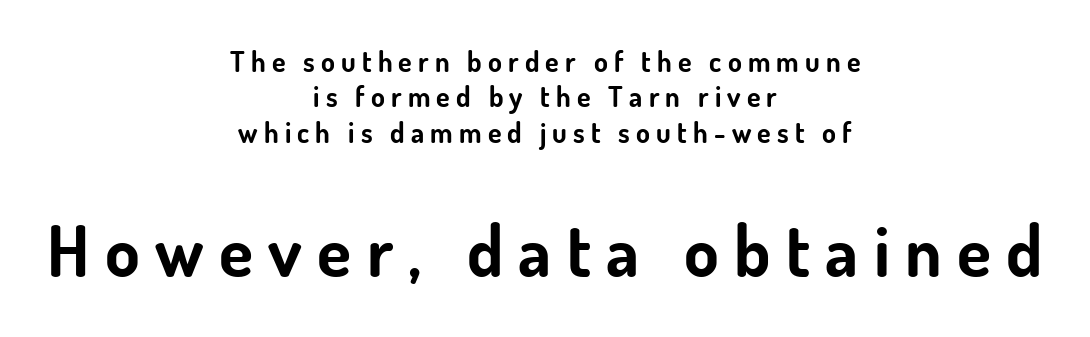
Q: Is the text bold? A: Yes.
Q: Is the text italic (slanted)? A: No, it is upright.
Q: Is the typeface a serif or a sans-serif typeface? A: Sans-serif.
Q: Is the text underlined? A: No.
Q: How is the paragraph aligned? A: Centered.
Q: Is the spacing between letters normal or unusually wide? A: Unusually wide.
Q: Is the spacing between lines tight, normal or loose? A: Normal.
Q: Which block of text is set in a larger size, the first (top) or the second (bottom)? A: The second (bottom) one.
Q: Width (condensed, normal, or wide)? A: Normal.
Q: Stroke contrast? A: Low.
Q: x-height? A: Small.
Q: Monospaced? A: No.
